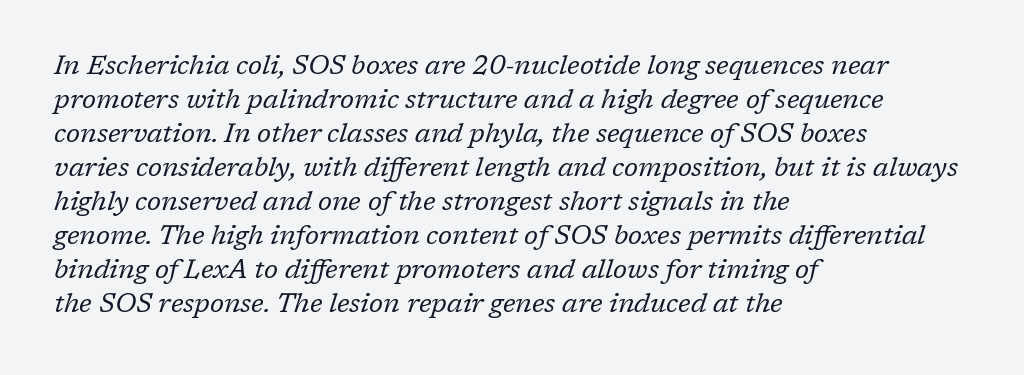
Unbolded letterforms with no extra heft. Descender tails drop into unmarked territory. This is oblique type, the kind used for emphasis or titles. Notice how the passage keeps a crisp vertical edge on the left only. Compared with typical body copy, the letter spacing here is the same. The passage shown stacks its lines at a standard gap.
